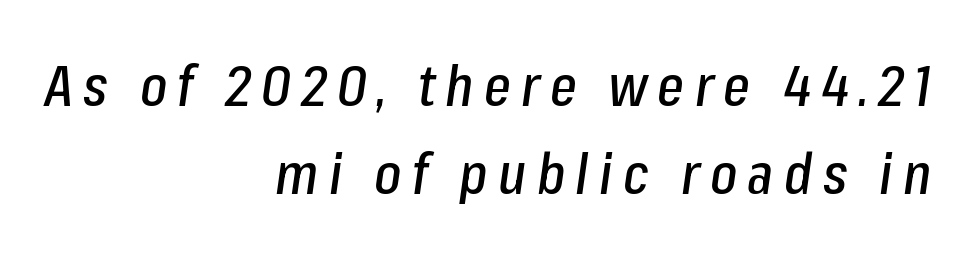
{"italic": "yes", "lean": "right", "slant_degrees": 8, "width": "condensed", "stroke_contrast": "low", "x_height": "medium", "monospaced": "no", "underline": "no", "align": "right", "line_spacing": "normal", "line_spacing_ratio": 1.55, "glyph_px": 57}
